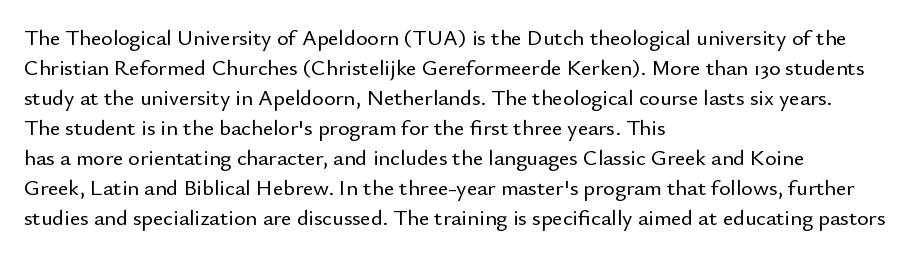
{"italic": "no", "underline": "no", "align": "left", "line_spacing": "normal", "line_spacing_ratio": 1.36, "letter_spacing": "normal", "letter_spacing_em": 0.0, "glyph_px": 22}
